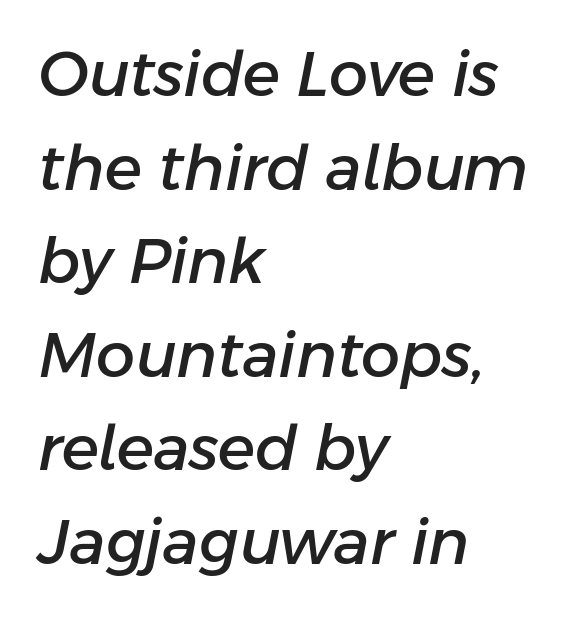
The baseline area is clear. The designer left line spacing at the default. Nothing unusual about the tracking: characters are spaced as the font intends. The passage shown is typed in a proportional face where columns would drift.
